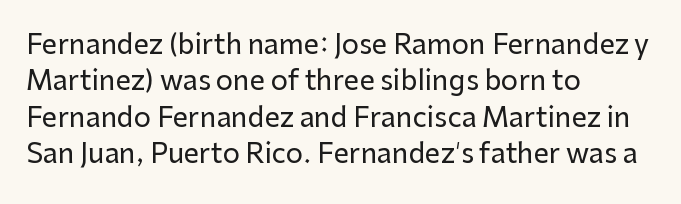
Q: Is the text italic (slanted)? A: No, it is upright.
Q: Is the text underlined? A: No.
Q: How is the paragraph aligned? A: Left-aligned.
Q: Is the spacing between letters normal or unusually wide? A: Normal.
Q: Is the spacing between lines tight, normal or loose? A: Normal.
